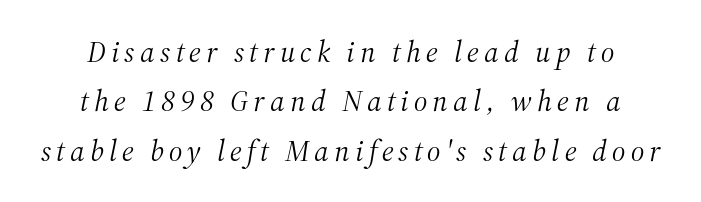
{"serif": "yes", "italic": "yes", "lean": "right", "slant_degrees": 12, "bold": "no", "weight": "light", "width": "normal", "stroke_contrast": "medium", "x_height": "medium", "monospaced": "no", "underline": "no", "align": "center", "line_spacing": "normal", "line_spacing_ratio": 1.65, "glyph_px": 30}
